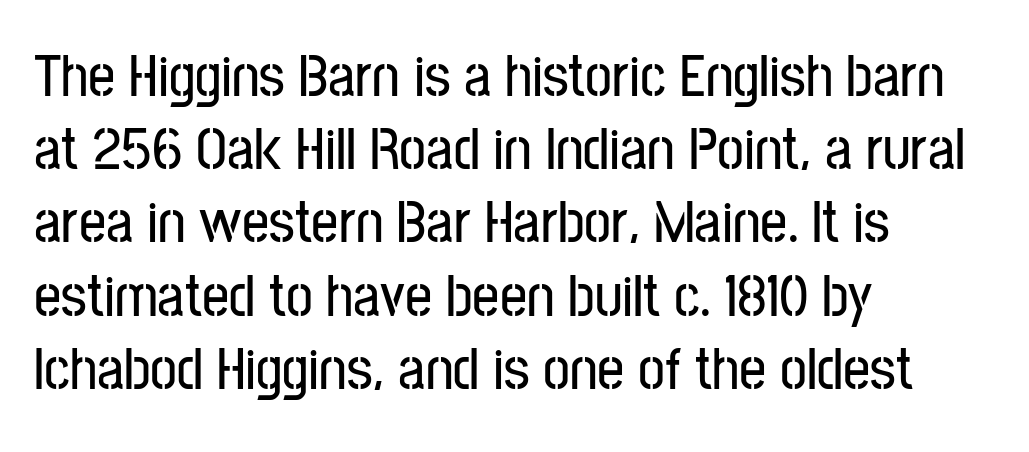
Typeset ragged right — the left edge is the straight one. The baseline area is clear. A typesetter would label this face a sans. Varying glyph widths throughout — classic text-font behaviour. There is no visible air inserted between adjacent glyphs.
